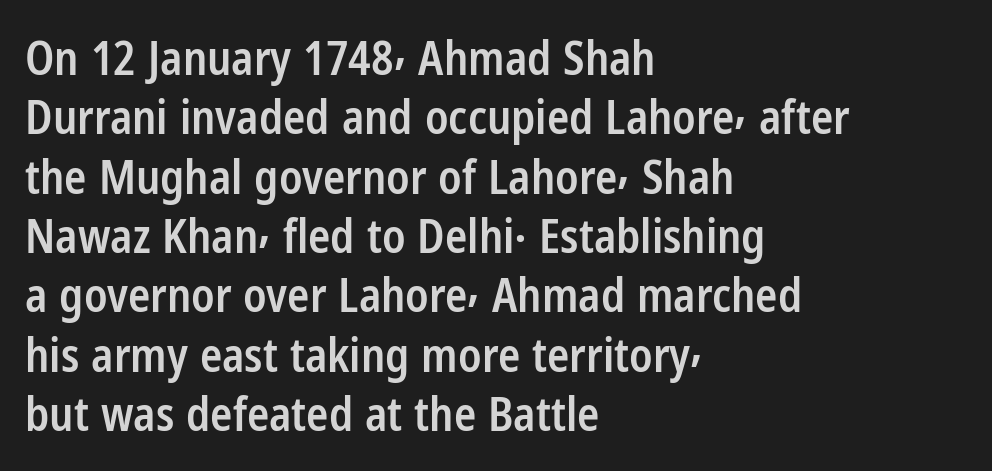
The image shows 46 px semibold, condensed sans-serif type, upright; set left-aligned, normal line spacing (1.29x), normal letter spacing, not underlined; low stroke contrast and a medium x-height.
